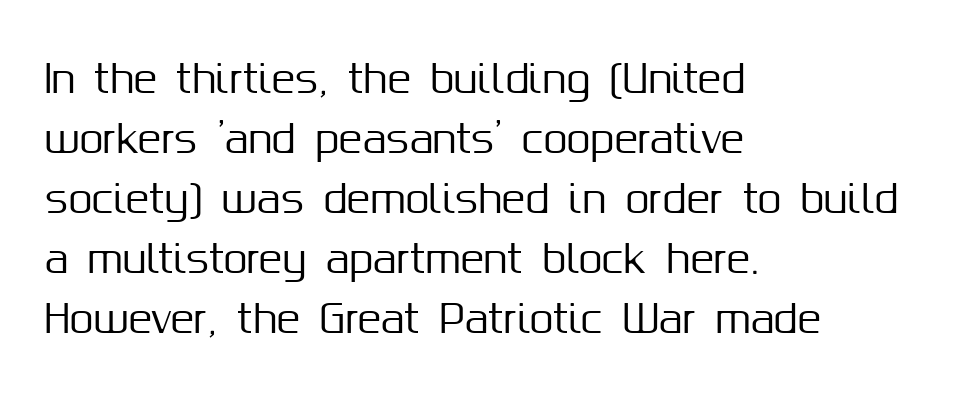
{"serif": "no", "italic": "no", "width": "normal", "stroke_contrast": "medium", "x_height": "medium", "monospaced": "no", "underline": "no", "align": "left", "line_spacing": "normal", "line_spacing_ratio": 1.54, "letter_spacing": "normal", "letter_spacing_em": 0.0, "glyph_px": 39}
